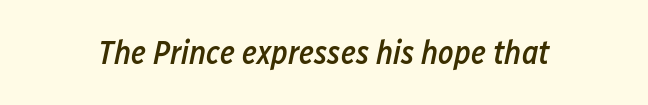
I'd describe the lettering as semibold — firm but not a full bold. The glyphs are unaccompanied by any horizontal stroke below them. A typesetter would mark this as italic. Do the characters align in a grid? No, the font is proportional.
